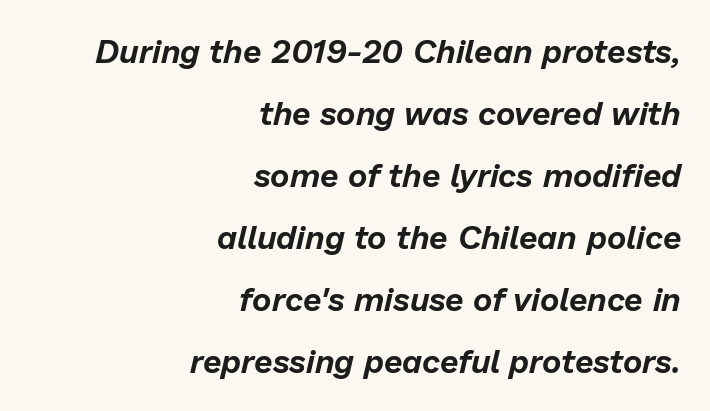
Words appear dense and cohesive because spacing is normal. Underline: absent. The face used here has a pronounced slope to its letters. Here the designer chose a conventional face with non-uniform glyph widths.
